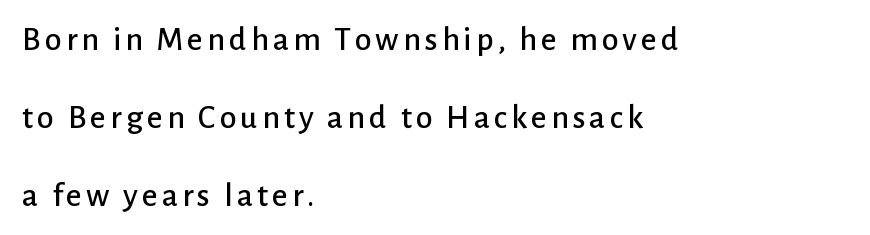
The passage shown stacks its lines with a broad gap. Beneath every word, the page is bare. The passage shown is typeset with a sans-serif family. Italic: no, the glyphs are upright roman.
